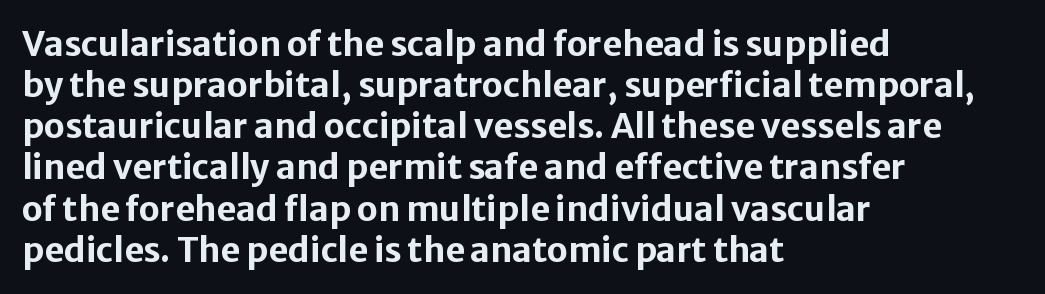
Q: Is the text bold? A: Yes.
Q: Is the text italic (slanted)? A: No, it is upright.
Q: Is the typeface a serif or a sans-serif typeface? A: Sans-serif.
Q: Is the text underlined? A: No.
Q: How is the paragraph aligned? A: Left-aligned.
Q: Is the spacing between letters normal or unusually wide? A: Normal.
Q: Width (condensed, normal, or wide)? A: Normal.
Q: Stroke contrast? A: Low.
Q: x-height? A: Medium.
Q: Monospaced? A: No.
